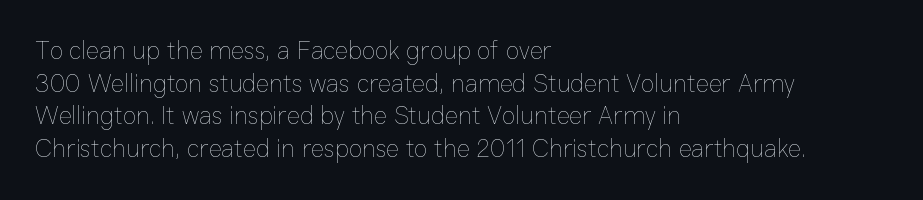
What's the leading like? Ordinary, nothing unusual. The passage shown has conventional tracking throughout. The typography opts for an upright posture over an oblique one. The passage is arranged the way most books set body copy — flush left.
